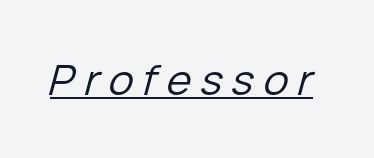
The letters look calm and open, with moderate or lighter stems. Inter-character spacing is expanded well beyond the font's built-in metrics. The specimen reads as italic at a glance. Each letter keeps its own natural width here, so spacing adapts to shape. Caption: lettering with a line underneath.
